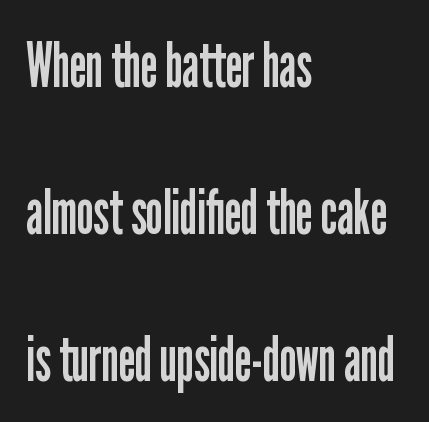
The image shows 63 px regular-weight, condensed sans-serif type, upright; set left-aligned, loose line spacing (2.33x), normal letter spacing, not underlined; low stroke contrast and a medium x-height.
